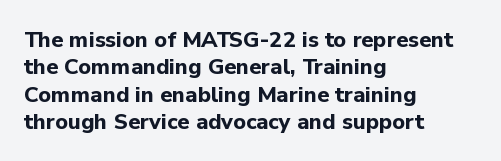
Chunky letters — that's bold for sure. Caption: standard tracking, unaltered. Descenders are the only things crossing below the line. Typeset ragged right — the left edge is the straight one. The letters stand upright; this is a roman face.
